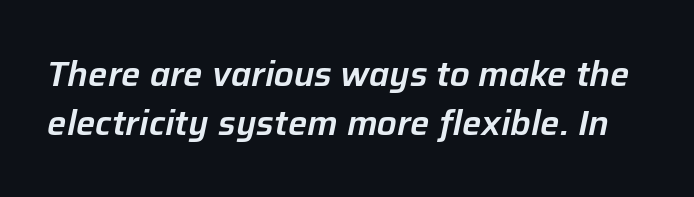
There is no visible air inserted between adjacent glyphs. Is there much room between lines? A standard amount, neither cramped nor airy. This is oblique type, the kind used for emphasis or titles. You could not count columns in this text — the font is proportionally spaced.
